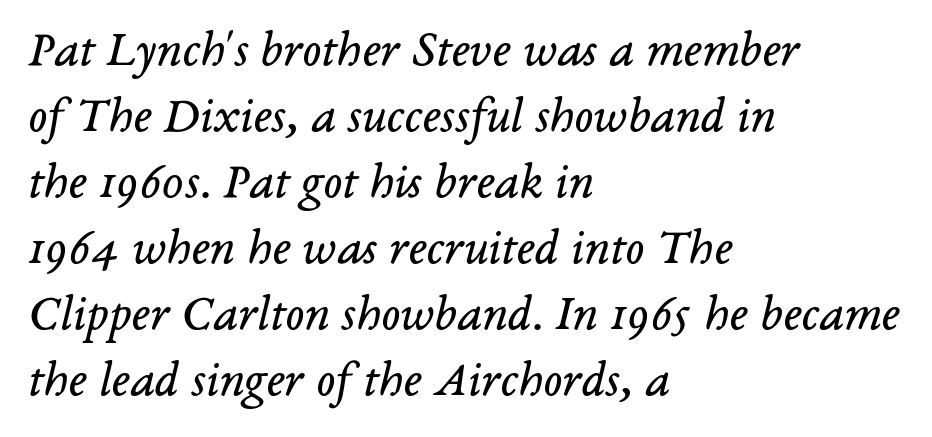
Slant detected: the letters are inclined. The typeface chosen for these lines features serifs. This sample has the flowing, uneven cadence of proportional lettering. Clear beneath every line of the passage. The typesetting does not lean heavy: it is not bold. A typesetter would call this leading conventional body-copy spacing.
